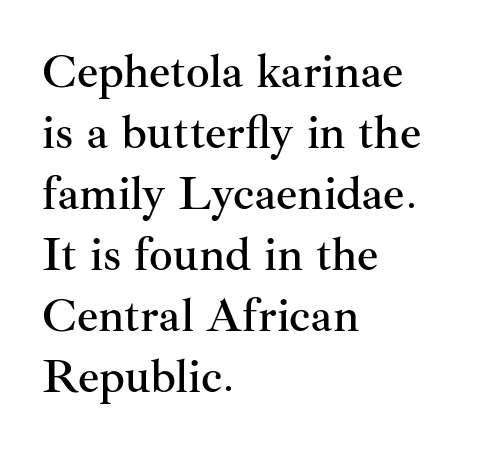
{"serif": "yes", "italic": "no", "width": "normal", "stroke_contrast": "medium", "x_height": "small", "monospaced": "no", "underline": "no", "align": "left", "line_spacing": "normal", "line_spacing_ratio": 1.3, "letter_spacing": "normal", "letter_spacing_em": 0.0, "glyph_px": 47}
